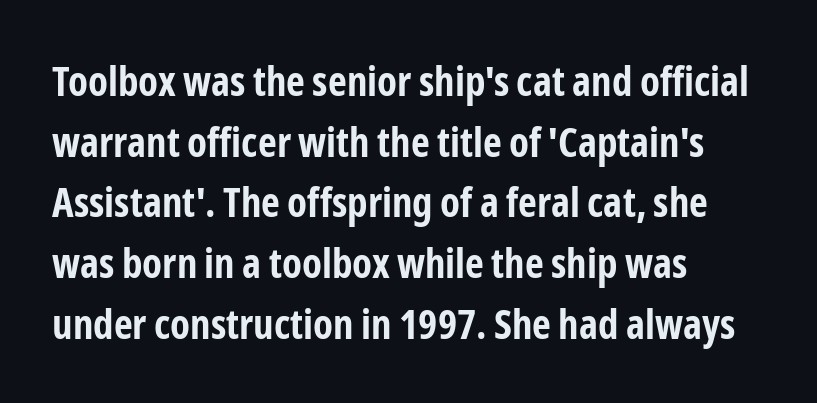
Q: Is the text bold? A: Yes.
Q: Is the text italic (slanted)? A: No, it is upright.
Q: Is the typeface a serif or a sans-serif typeface? A: Sans-serif.
Q: Is the text underlined? A: No.
Q: How is the paragraph aligned? A: Left-aligned.
Q: Is the spacing between letters normal or unusually wide? A: Normal.
Q: Is the spacing between lines tight, normal or loose? A: Normal.
Q: Width (condensed, normal, or wide)? A: Condensed.
Q: Stroke contrast? A: Low.
Q: x-height? A: Medium.
Q: Monospaced? A: No.
